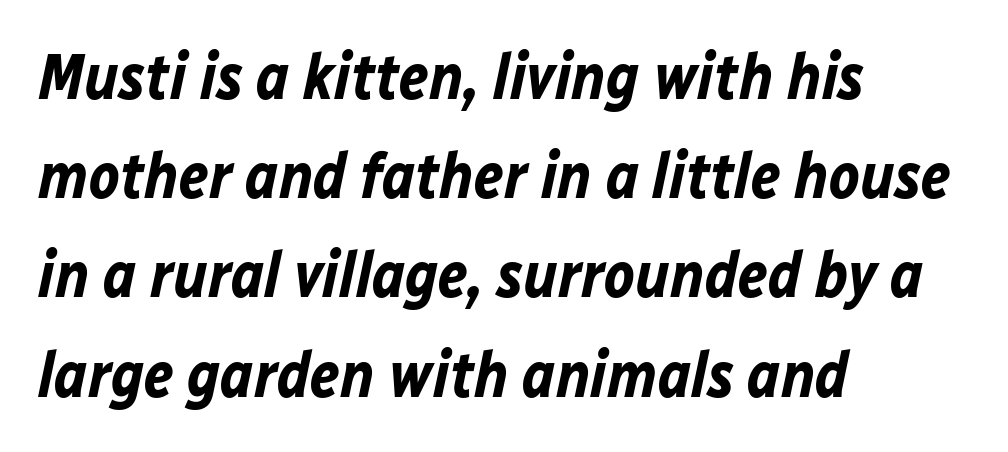
These lines are rendered in a variable-pitch font. Only glyphs here, with clear space below each row. Line beginnings align vertically; line endings do not. Caption: standard tracking, unaltered.
